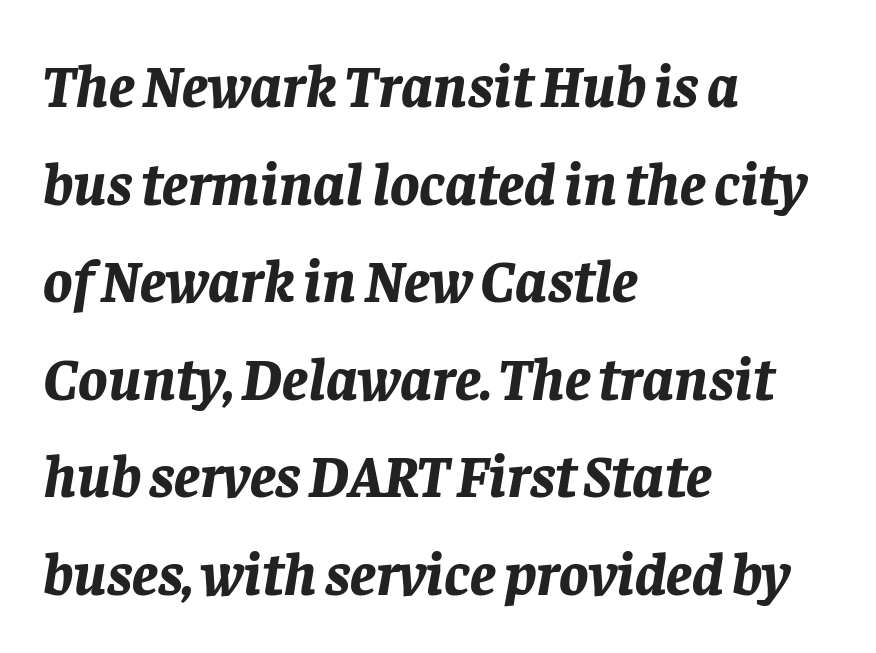
Students, observe: this is what conventionally led text looks like. The letters are bold, with thick, heavy strokes. The letters sit at their default tracking, neither squeezed nor spread. A bare baseline throughout the passage. This sample is left-justified, so line endings fall wherever the words run out.
